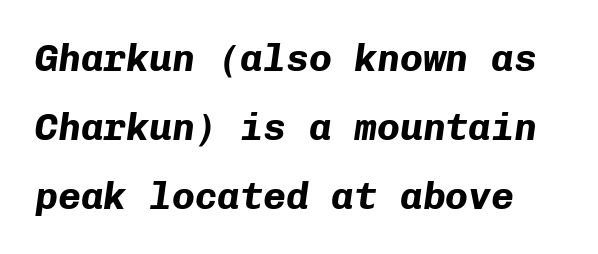
Q: Is the text bold? A: Yes.
Q: Is the text italic (slanted)? A: Yes, it leans right by about 8 degrees.
Q: Is the text underlined? A: No.
Q: Is the spacing between letters normal or unusually wide? A: Normal.
Q: Width (condensed, normal, or wide)? A: Normal.
Q: Stroke contrast? A: Low.
Q: x-height? A: Medium.
Q: Monospaced? A: Yes.
